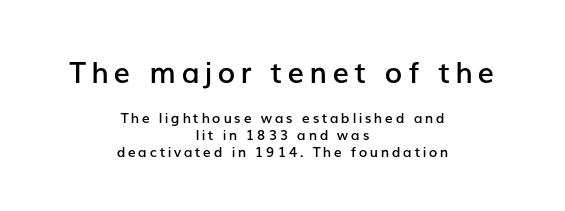
{"serif": "no", "italic": "no", "bold": "semi", "weight": "semibold", "width": "normal", "stroke_contrast": "low", "x_height": "medium", "monospaced": "no", "underline": "no", "align": "center", "line_spacing_ratio": 1.21, "larger_block": "first", "size_ratio": 2.07, "glyph_px": 29}
